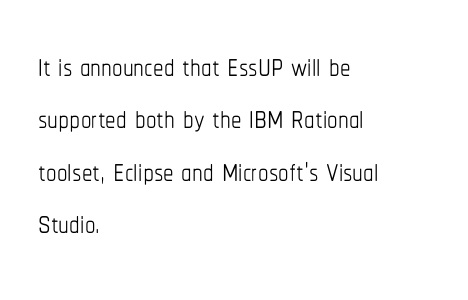
{"italic": "no", "bold": "no", "weight": "thin", "width": "condensed", "stroke_contrast": "low", "x_height": "medium", "monospaced": "no", "underline": "no", "align": "left", "line_spacing": "normal", "line_spacing_ratio": 1.25, "letter_spacing": "normal", "letter_spacing_em": 0.0, "glyph_px": 42}
